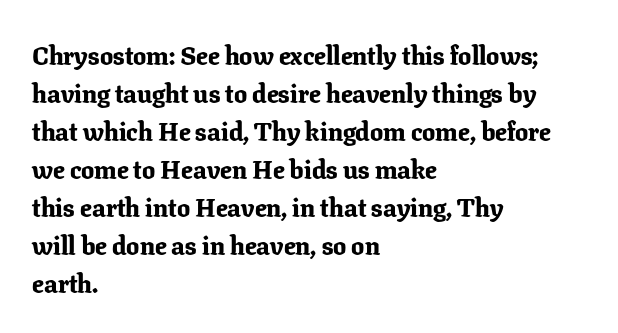
Q: Is the text bold? A: Yes.
Q: Is the text italic (slanted)? A: No, it is upright.
Q: Is the text underlined? A: No.
Q: How is the paragraph aligned? A: Left-aligned.
Q: Is the spacing between letters normal or unusually wide? A: Normal.
Q: Is the spacing between lines tight, normal or loose? A: Normal.
